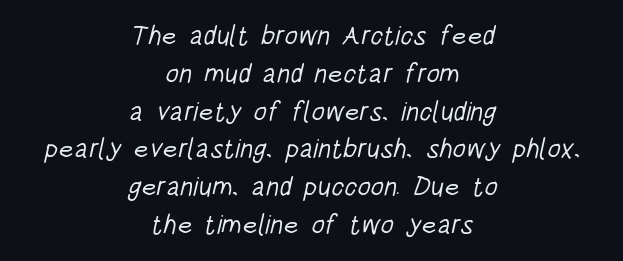
The image shows 27 px text type; set centered, normal line spacing (1.4x), normal letter spacing, not underlined.
